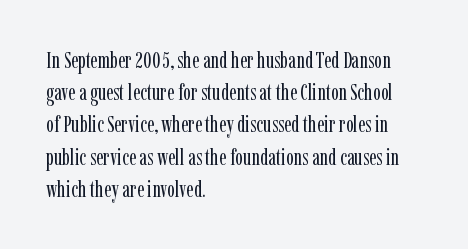
The image shows 23 px text type, upright; set left-aligned, normal line spacing (1.4x), normal letter spacing, not underlined.
